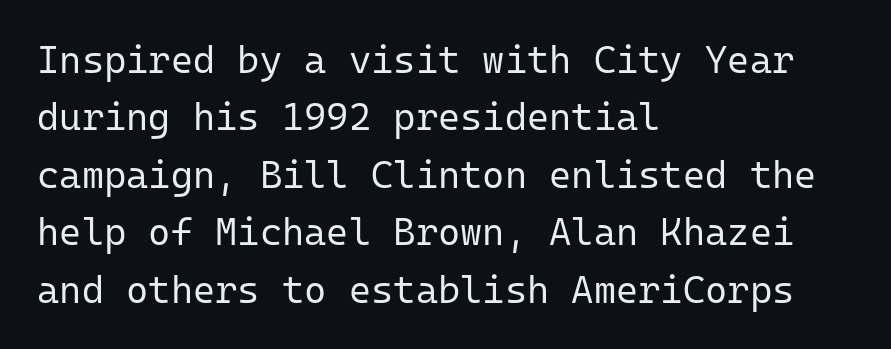
Weight class: somewhere from thin through regular. The passage shown is typeset with a sans-serif family. Italic? Not at all — the glyphs are vertical. A bare baseline throughout the passage. Whoever set this chose a conventional vertical rhythm.
